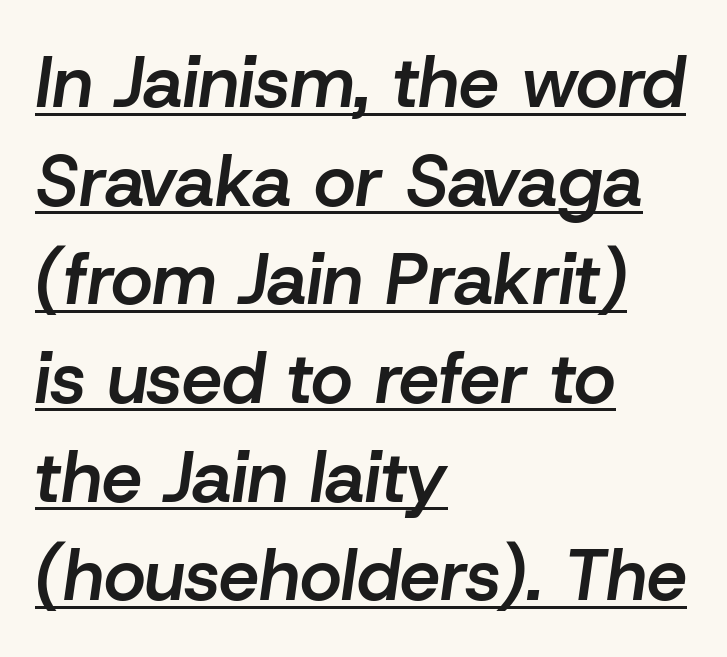
{"italic": "yes", "lean": "right", "slant_degrees": 8, "bold": "semi", "weight": "semibold", "width": "normal", "stroke_contrast": "low", "x_height": "medium", "monospaced": "no", "underline": "yes", "align": "left", "line_spacing": "normal", "line_spacing_ratio": 1.37, "letter_spacing": "normal", "letter_spacing_em": 0.0, "glyph_px": 72}
